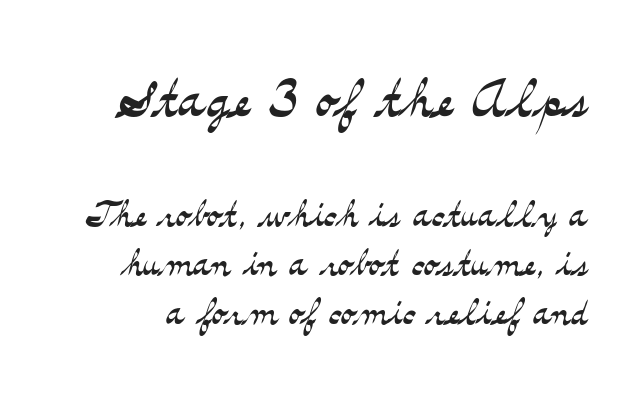
Q: Is the text bold? A: No.
Q: Is the text italic (slanted)? A: Yes.
Q: Is the typeface a serif or a sans-serif typeface? A: Serif.
Q: Is the text underlined? A: No.
Q: Is the spacing between letters normal or unusually wide? A: Normal.
Q: Is the spacing between lines tight, normal or loose? A: Tight.
Q: Which block of text is set in a larger size, the first (top) or the second (bottom)? A: The first (top) one.
Q: Width (condensed, normal, or wide)? A: Wide.
Q: Stroke contrast? A: Medium.
Q: x-height? A: Small.
Q: Monospaced? A: No.
